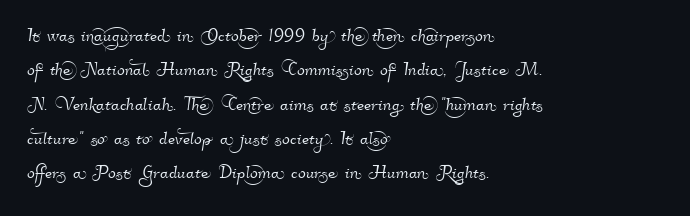
{"underline": "no", "align": "left", "line_spacing": "normal", "line_spacing_ratio": 1.49, "letter_spacing": "normal", "letter_spacing_em": 0.0, "glyph_px": 23}
